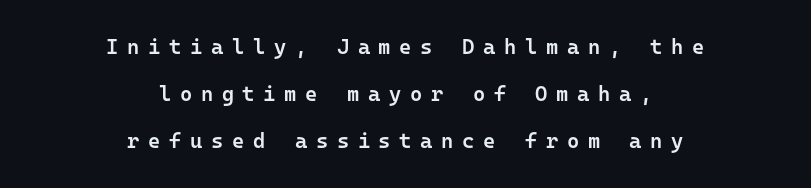
The image shows 21 px text type, upright; set centered, loose line spacing (2.24x), unusually wide letter spacing (+0.41 em), not underlined.
